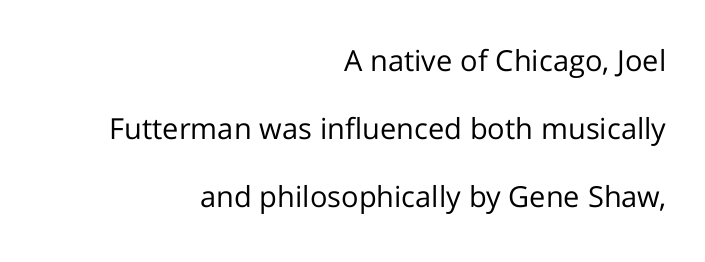
The image shows 29 px regular-weight sans-serif type, upright; set right-aligned, loose line spacing (2.35x), normal letter spacing, not underlined; low stroke contrast and a medium x-height.
